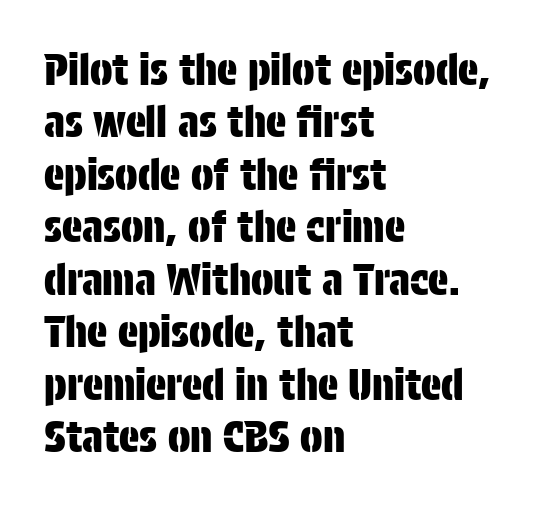
{"serif": "no", "italic": "no", "width": "condensed", "stroke_contrast": "low", "x_height": "large", "monospaced": "no", "underline": "no", "align": "left", "line_spacing": "normal", "line_spacing_ratio": 1.25, "letter_spacing": "normal", "letter_spacing_em": 0.0, "glyph_px": 42}
